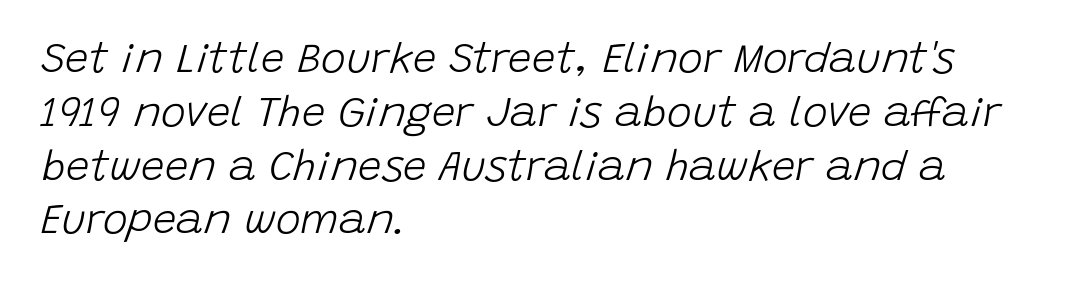
Does the lettering tilt? It does — this is italic. Normally led — the rows are evenly, conventionally spaced. Vertical stems look standard width or narrower in stroke. Character widths vary here, with narrow letters taking less room than wide ones. Just letters on the line, the space beneath them empty.
